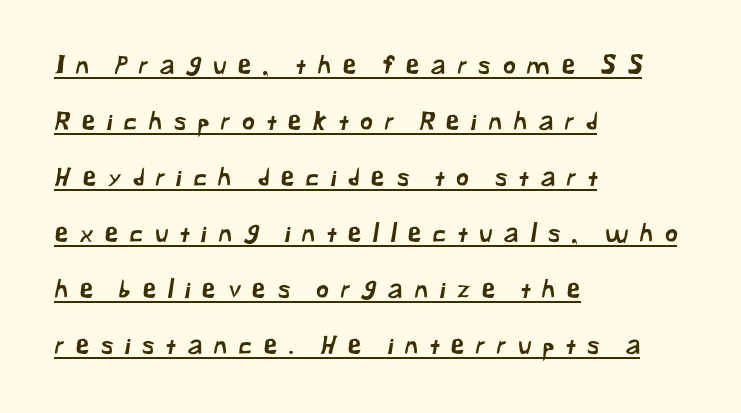
The image shows 25 px text type; set left-aligned, loose line spacing (2.24x), unusually wide letter spacing (+0.46 em), underlined.
